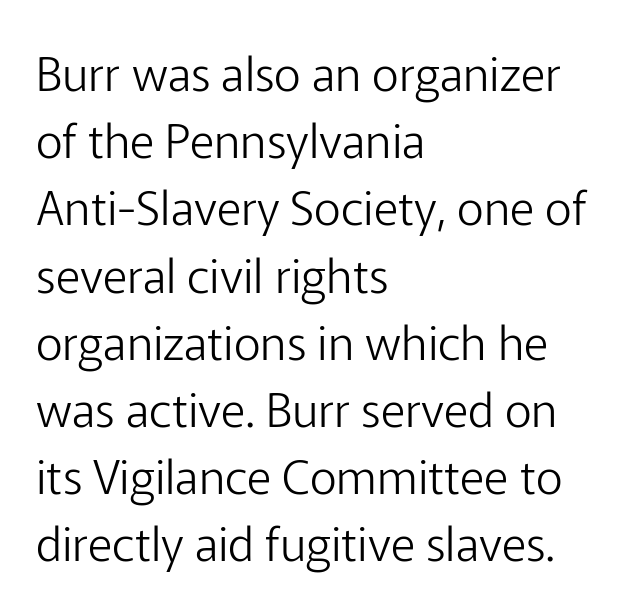
The characters are drawn with everyday or finer stroke widths. The rendering keeps characters at their native spacing. Horizontal bands of white between lines are of average thickness. Is this a fixed-width face? No — the glyphs have proportional, varying widths. All the whitespace from short lines collects on the right.
